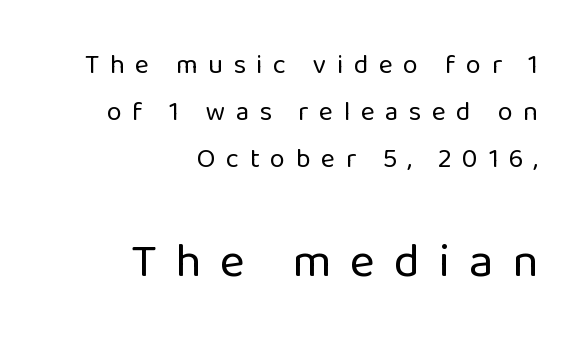
If you squint, the bottom block still reads clearly — it's the larger of the two. Think standard paragraph weight, or any step lighter than that. Casual observation: everything's shoved over to the right. The face used here is rendered with a markedly widened letterfit. Tall strokes in this sample are plumb rather than angled. In terms of letterform style, serifs are entirely absent.
